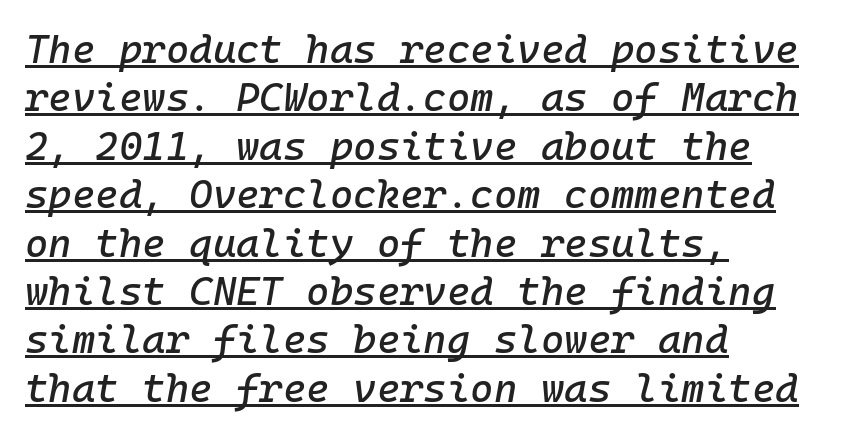
Q: Is the text italic (slanted)? A: Yes, it leans right by about 10 degrees.
Q: Is the text underlined? A: Yes.
Q: How is the paragraph aligned? A: Left-aligned.
Q: Is the spacing between letters normal or unusually wide? A: Normal.
Q: Width (condensed, normal, or wide)? A: Normal.
Q: Stroke contrast? A: Low.
Q: x-height? A: Medium.
Q: Monospaced? A: Yes.
